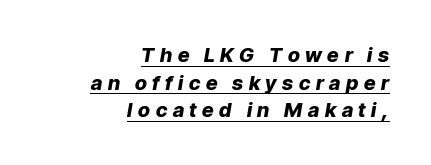
This is oblique type, the kind used for emphasis or titles. Students, observe the line beneath the letters — that is underlining. Leading: standard. One-word summary of the alignment: right. Summary of weight: heavy, a full bold. Characters follow at a spacing far wider than the type designer built in.
